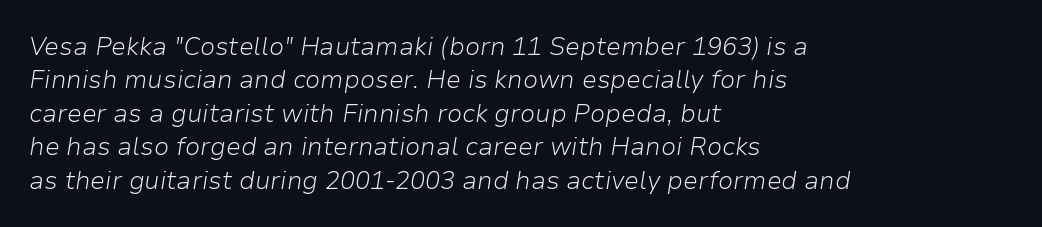
The weight would be labelled regular, book, light, or lighter still. Each word holds together tightly as a unit, with standard inter-letter gaps. The specimen omits any rule beneath the text block's lines. If you measured baseline to baseline, you'd find a middling distance. If you drew a line through each stem, it would be angled. In CSS terms this would be text-align: left.
